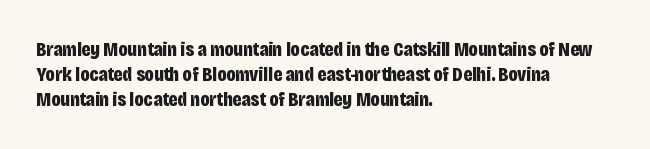
Q: Is the text bold? A: Yes.
Q: Is the text italic (slanted)? A: No, it is upright.
Q: Is the text underlined? A: No.
Q: How is the paragraph aligned? A: Left-aligned.
Q: Is the spacing between letters normal or unusually wide? A: Normal.
